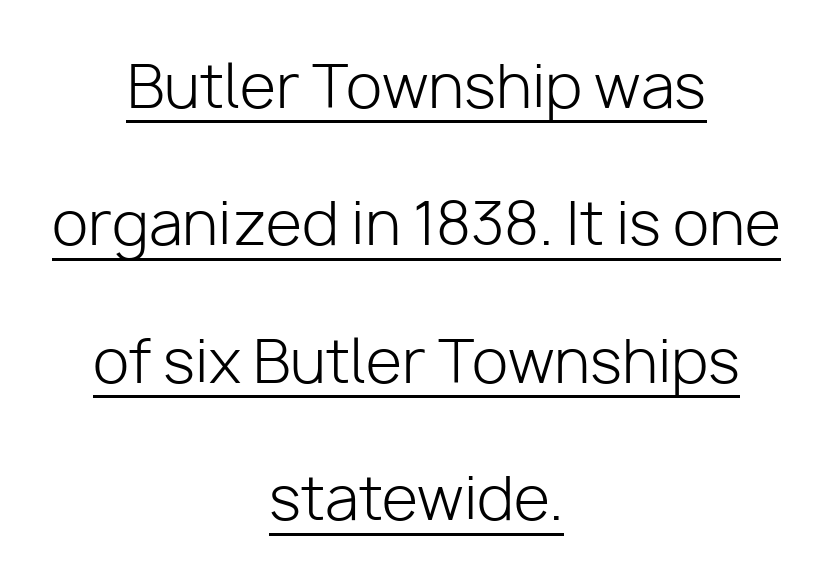
The image shows 59 px light sans-serif type, upright; set centered, loose line spacing (2.33x), normal letter spacing, underlined; low stroke contrast and a medium x-height.
